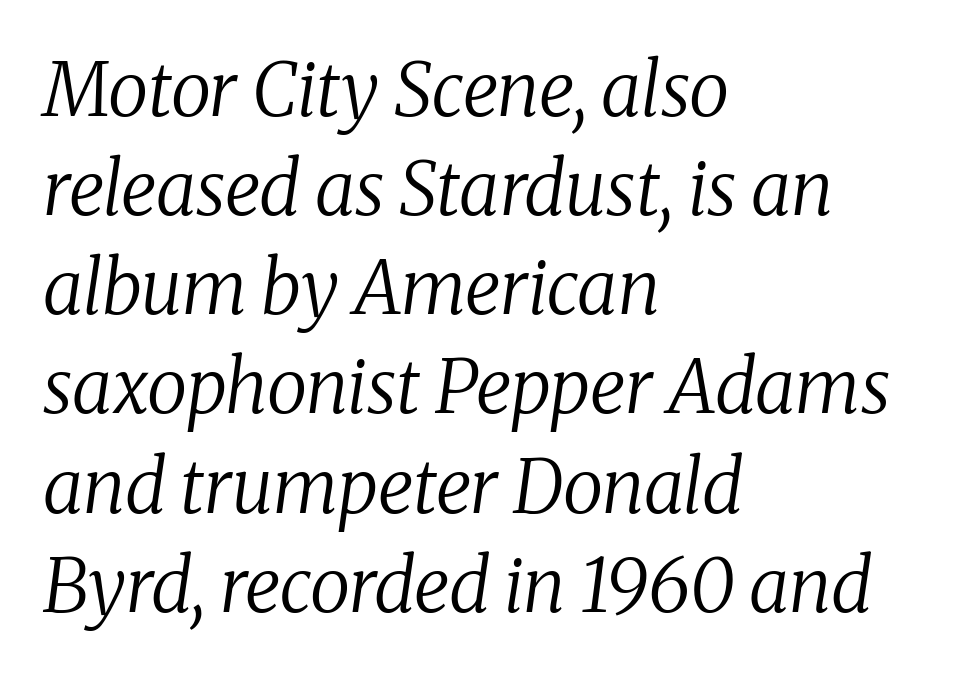
The image shows 74 px regular-weight serif type, italic (leaning right); set left-aligned, normal line spacing (1.34x), normal letter spacing, not underlined; medium stroke contrast and a medium x-height.
